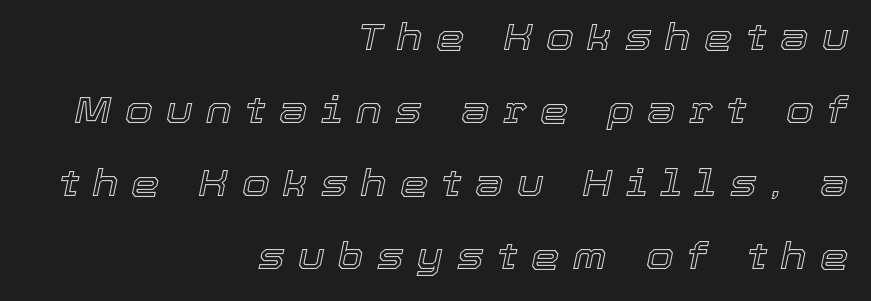
Do the characters align in a grid? No, the font is proportional. This rendering widens character spacing well past its baseline value. Bare-footed words on every line. Designer's note — italics engaged. All the whitespace from short lines collects on the left. What's the leading like? Stretched, with rows far apart.
